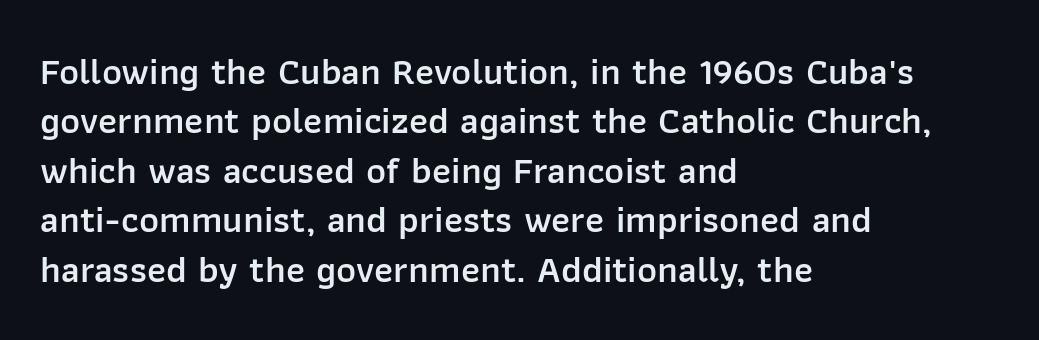
The image shows 38 px semibold sans-serif type, upright; set left-aligned, normal line spacing (1.3x), normal letter spacing, not underlined; low stroke contrast and a medium x-height.
